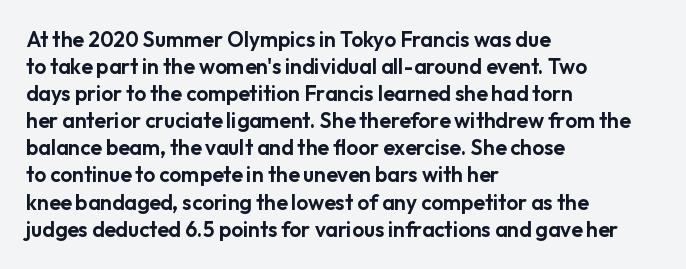
The image shows 21 px text type, upright; set left-aligned, normal line spacing (1.29x), normal letter spacing, not underlined.
